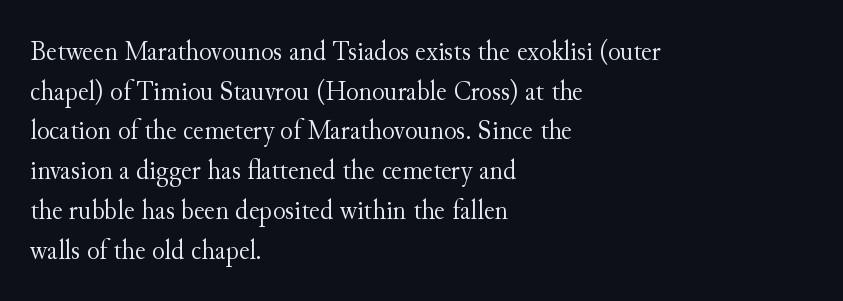
{"serif": "yes", "italic": "no", "bold": "no", "weight": "light", "width": "normal", "stroke_contrast": "medium", "x_height": "small", "monospaced": "no", "underline": "no", "align": "left", "line_spacing": "normal", "line_spacing_ratio": 1.37, "letter_spacing": "normal", "letter_spacing_em": 0.0, "glyph_px": 29}
